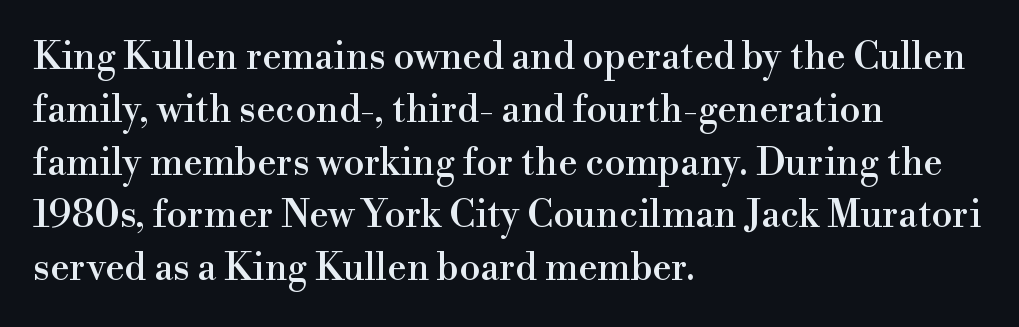
{"serif": "yes", "italic": "no", "width": "normal", "stroke_contrast": "high", "x_height": "small", "monospaced": "no", "underline": "no", "align": "left", "line_spacing": "normal", "line_spacing_ratio": 1.39, "letter_spacing": "normal", "letter_spacing_em": 0.0, "glyph_px": 38}
